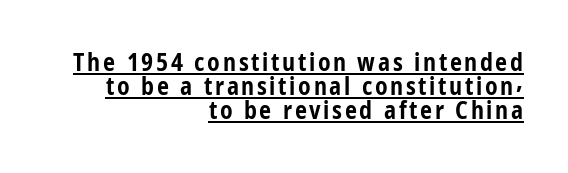
{"italic": "no", "bold": "yes", "underline": "yes", "align": "right", "line_spacing": "tight", "line_spacing_ratio": 1.01, "glyph_px": 24}
